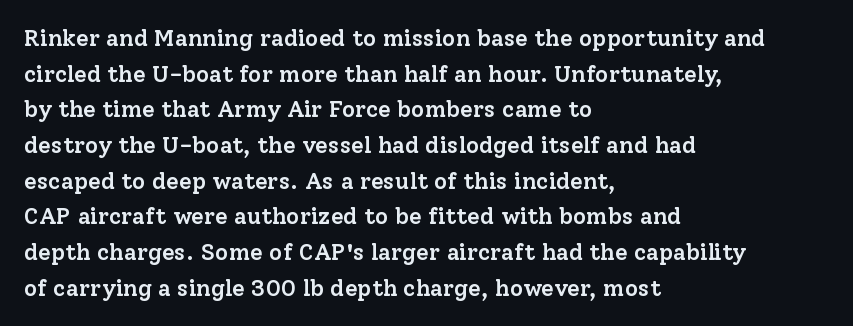
Notice how the passage keeps a crisp vertical edge on the left only. You could call the tracking neutral — neither tight nor loose. Compared with an ordinary text face, these strokes are moderately heavier — a semibold. No italicization has been applied; the sample stays upright.
